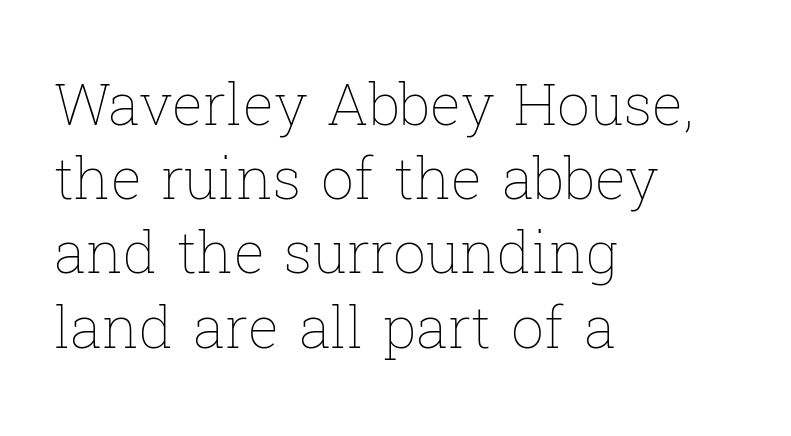
Q: Is the text bold? A: No.
Q: Is the text italic (slanted)? A: No, it is upright.
Q: Is the text underlined? A: No.
Q: How is the paragraph aligned? A: Left-aligned.
Q: Is the spacing between letters normal or unusually wide? A: Normal.
Q: Is the spacing between lines tight, normal or loose? A: Normal.
Q: Width (condensed, normal, or wide)? A: Normal.
Q: Stroke contrast? A: Low.
Q: x-height? A: Medium.
Q: Monospaced? A: No.
